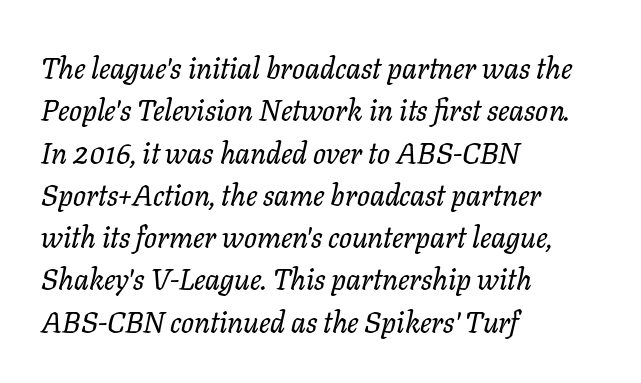
The passage shown is typed in a proportional face where columns would drift. A classic flush-left, rag-right setting is used for this passage. This sample uses plain, unmodified letter spacing. Note: serifs present on the glyphs. Glance below the letters and you will spot only blank space.
